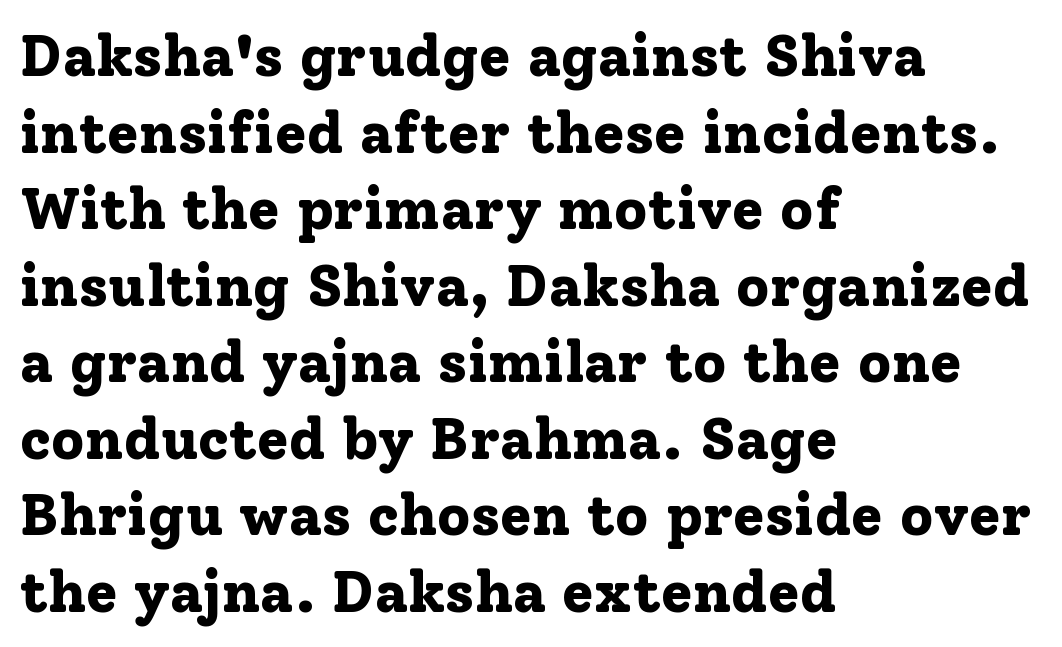
Is this a fixed-width face? No — the glyphs have proportional, varying widths. Here the glyphs are tracked normally, forming tight word shapes. Each new line begins a customary step beneath the previous one. Descender tails drop into unmarked territory. Unlike a clean sans, this face finishes its strokes with serifs. Compared with an ordinary text face, these strokes are far heavier — a full bold.
